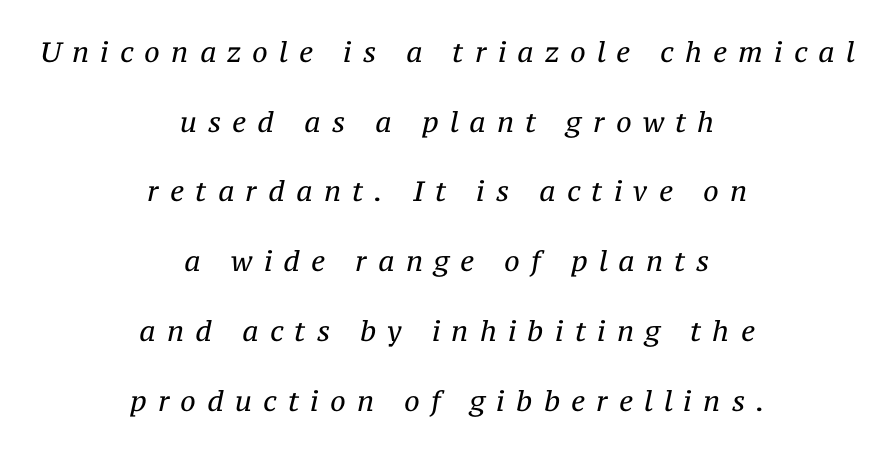
{"serif": "yes", "italic": "yes", "lean": "right", "slant_degrees": 12, "bold": "no", "weight": "regular", "width": "normal", "stroke_contrast": "medium", "x_height": "medium", "monospaced": "no", "underline": "no", "align": "center", "line_spacing": "loose", "line_spacing_ratio": 2.49, "letter_spacing": "wide", "letter_spacing_em": 0.4, "glyph_px": 28}
